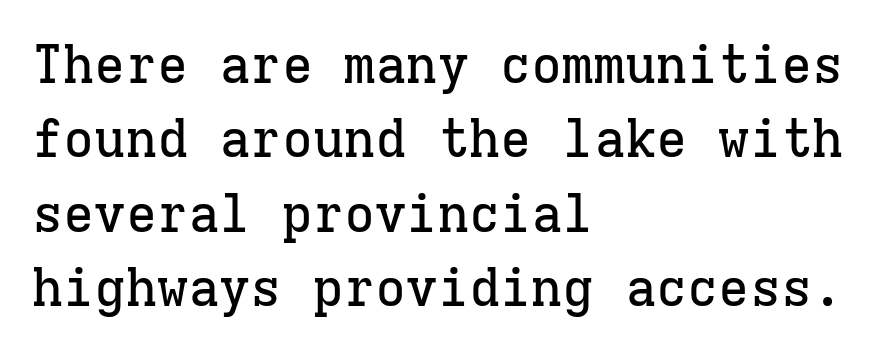
Notice how the passage keeps a crisp vertical edge on the left only. Ascenders rise straight up at ninety degrees. The rendering uses typewriter-style spacing with identical character cells. If you measured baseline to baseline, you'd find a middling distance. Nobody drew a line under any word here.
